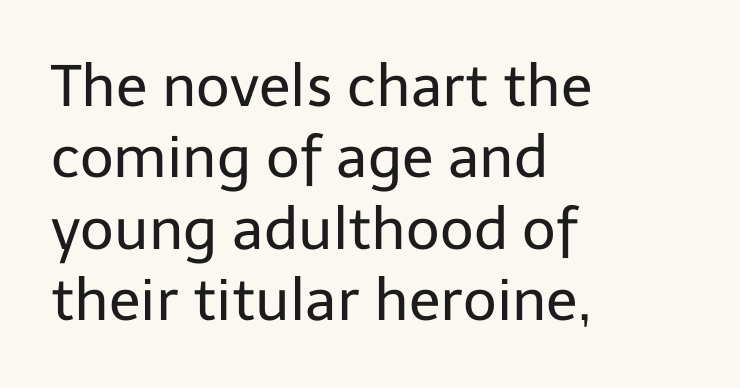
Q: Is the text bold? A: No.
Q: Is the text italic (slanted)? A: No, it is upright.
Q: Is the typeface a serif or a sans-serif typeface? A: Sans-serif.
Q: Is the text underlined? A: No.
Q: How is the paragraph aligned? A: Left-aligned.
Q: Is the spacing between letters normal or unusually wide? A: Normal.
Q: Width (condensed, normal, or wide)? A: Normal.
Q: Stroke contrast? A: Low.
Q: x-height? A: Medium.
Q: Monospaced? A: No.
